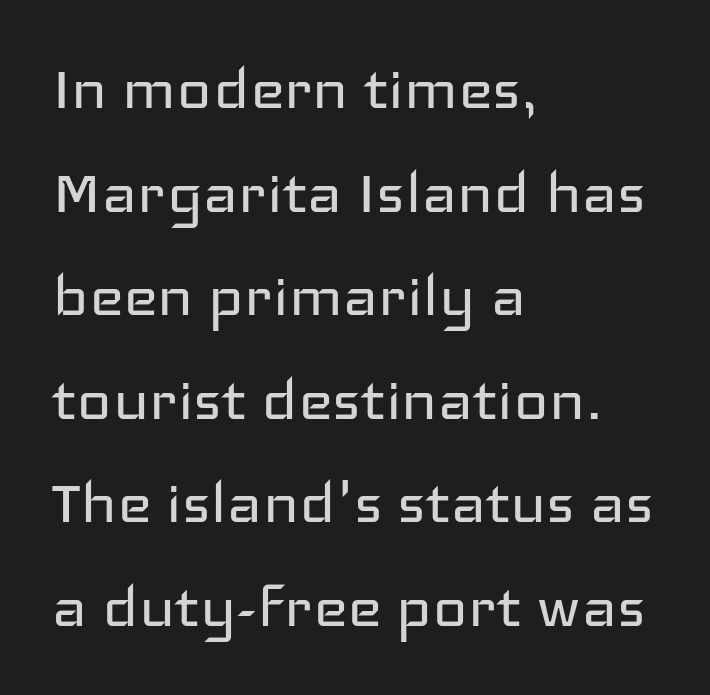
{"serif": "no", "italic": "no", "bold": "no", "weight": "regular", "width": "wide", "stroke_contrast": "low", "x_height": "medium", "monospaced": "no", "underline": "no", "align": "left", "line_spacing": "normal", "line_spacing_ratio": 1.4, "letter_spacing": "normal", "letter_spacing_em": 0.0, "glyph_px": 74}
